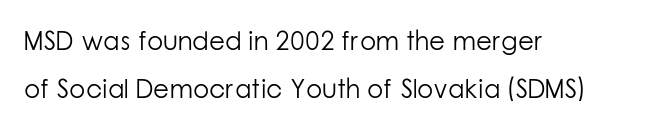
{"italic": "no", "bold": "no", "underline": "no", "align": "left", "line_spacing_ratio": 1.85, "letter_spacing": "normal", "letter_spacing_em": 0.0, "glyph_px": 26}
